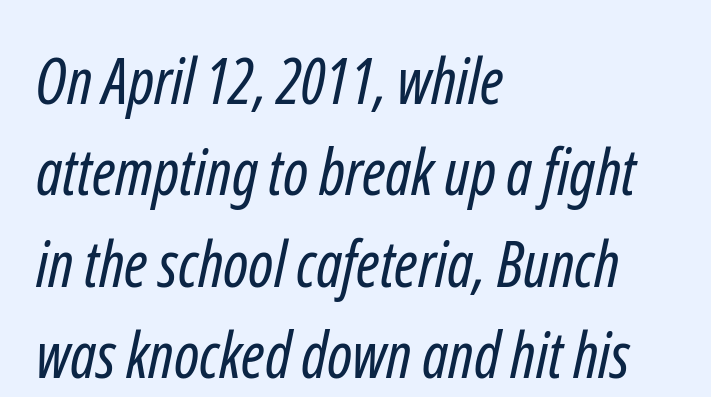
Grotesque or geometric, the face here clearly has no serifs. Think standard paragraph weight, or any step lighter than that. The rendering keeps characters at their native spacing. Note the varied advance widths — an 'i' is clearly narrower than an 'm'.
